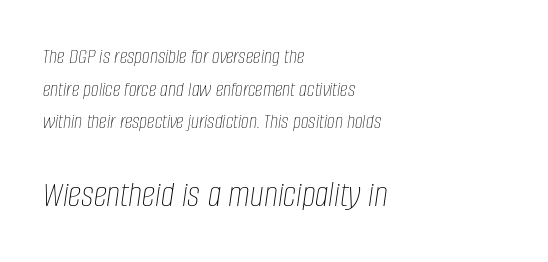
The space between consecutive lines is moderate. Looks like regular typesetting: each glyph gets only the width it needs. Lines of text with bare space underneath. The block sitting lower on the canvas is the one with enlarged characters. Weight: in the light-to-regular range. Nobody touched the tracking dial on this one.
